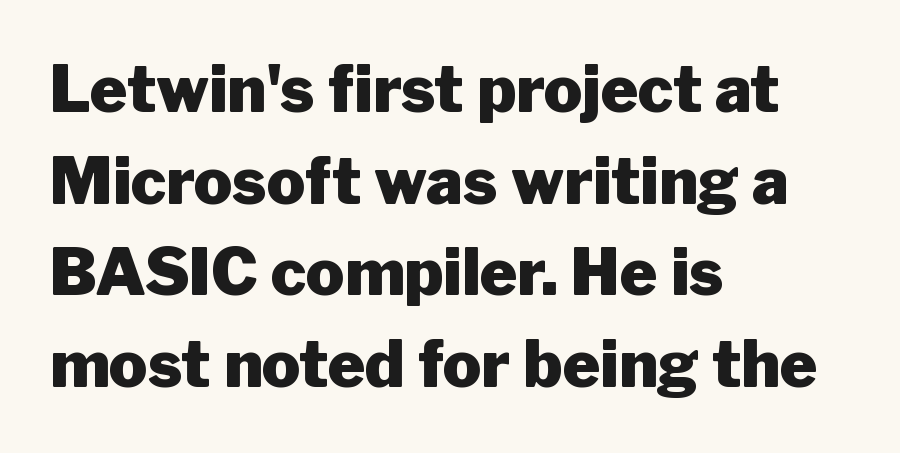
Notice how the passage keeps a crisp vertical edge on the left only. The face used here is proportionally spaced, like ordinary book or web type. Caption: bold face, heavy strokes. Every character sits straight up, as roman type does. This is sans-serif lettering, the kind often seen on screens and signage. Whoever set this chose a conventional vertical rhythm.
